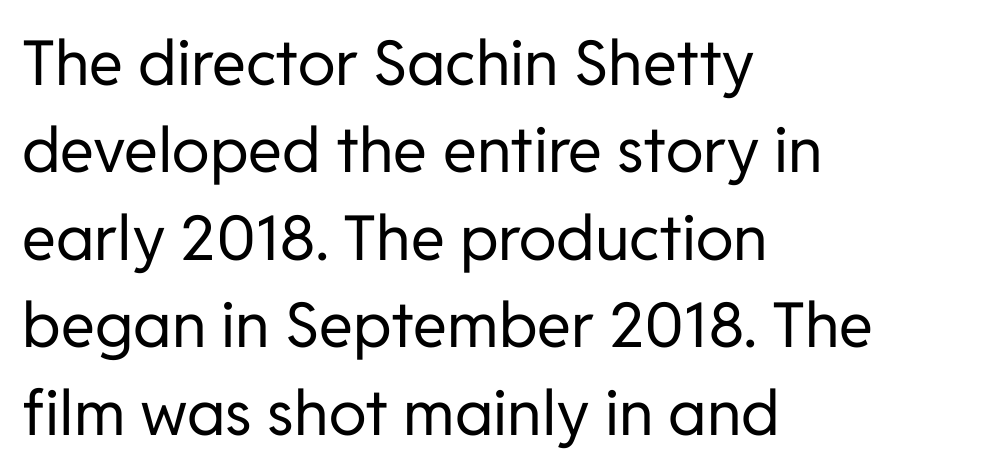
{"serif": "no", "italic": "no", "bold": "no", "weight": "regular", "width": "normal", "stroke_contrast": "low", "x_height": "medium", "monospaced": "no", "underline": "no", "align": "left", "line_spacing": "normal", "line_spacing_ratio": 1.41, "letter_spacing": "normal", "letter_spacing_em": 0.0, "glyph_px": 62}
